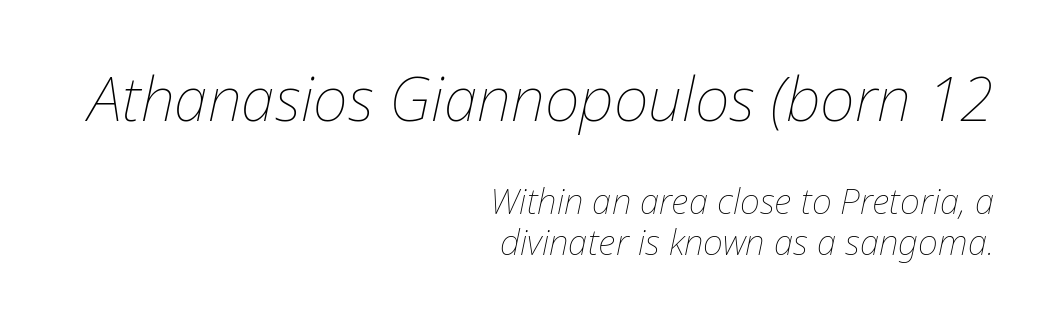
Size contrast runs from large at the top to small at the bottom. Type without underlining. Each line ends at the same right margin while the left side varies. In terms of letterspacing, this is plain default setting. Looks like regular typesetting: each glyph gets only the width it needs. Counters stay open thanks to moderate or lighter strokes.
